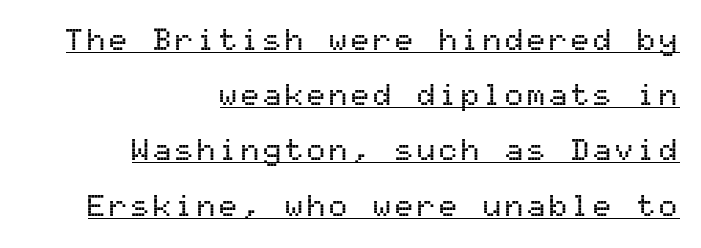
The image shows 31 px sans-serif type, upright, monospaced; set right-aligned, line spacing 1.78x, underlined; medium stroke contrast and a medium x-height.
